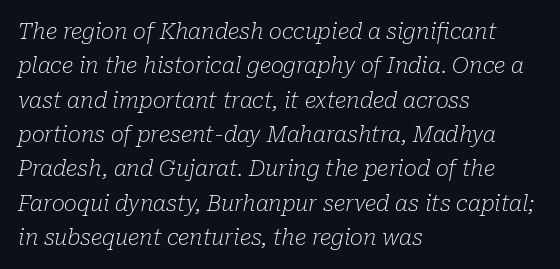
Q: Is the text bold? A: No.
Q: Is the text italic (slanted)? A: Yes, it leans right by about 10 degrees.
Q: Is the text underlined? A: No.
Q: How is the paragraph aligned? A: Left-aligned.
Q: Is the spacing between letters normal or unusually wide? A: Normal.
Q: Is the spacing between lines tight, normal or loose? A: Normal.
